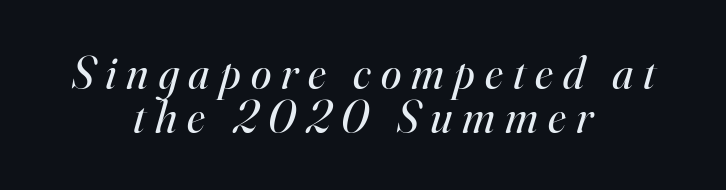
The image shows 46 px regular-weight serif type, italic (leaning right); set centered, tight line spacing (0.96x), unusually wide letter spacing (+0.22 em), not underlined; high stroke contrast and a small x-height.
